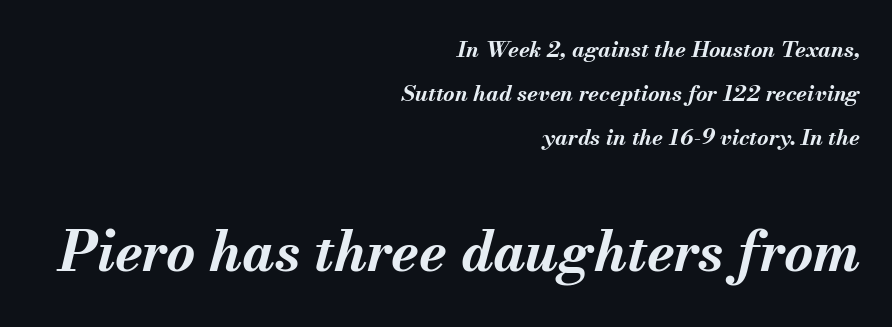
{"italic": "yes", "lean": "right", "slant_degrees": 13, "bold": "yes", "weight": "bold", "width": "normal", "stroke_contrast": "medium", "x_height": "small", "monospaced": "no", "underline": "no", "align": "right", "line_spacing": "loose", "line_spacing_ratio": 1.99, "letter_spacing": "normal", "letter_spacing_em": 0.0, "larger_block": "second", "size_ratio": 2.55, "glyph_px": 56}
